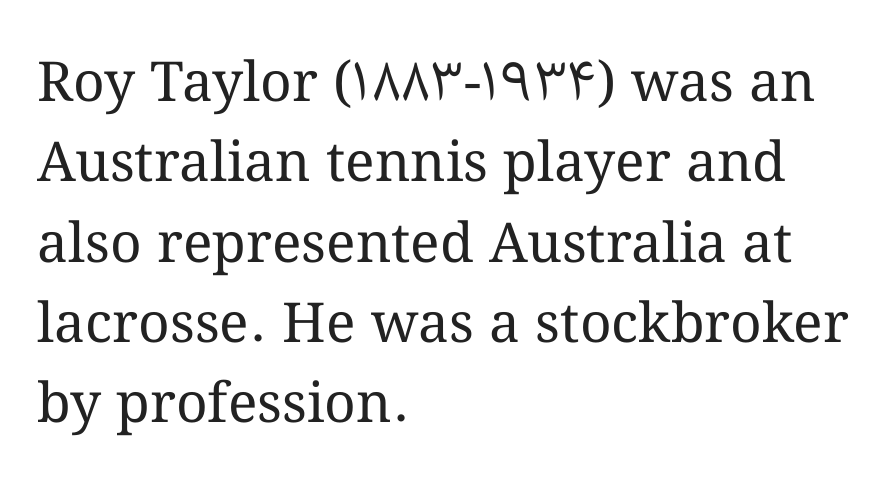
The image shows 55 px regular-weight type, upright; set left-aligned, normal line spacing (1.46x), normal letter spacing, not underlined; medium stroke contrast and a medium x-height.
